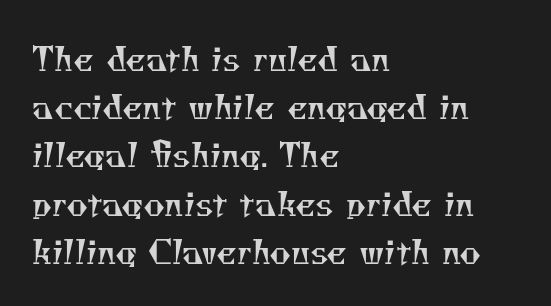
Q: Is the text bold? A: No.
Q: Is the typeface a serif or a sans-serif typeface? A: Serif.
Q: Is the text underlined? A: No.
Q: How is the paragraph aligned? A: Left-aligned.
Q: Is the spacing between letters normal or unusually wide? A: Normal.
Q: Is the spacing between lines tight, normal or loose? A: Normal.
Q: Width (condensed, normal, or wide)? A: Normal.
Q: Stroke contrast? A: Medium.
Q: x-height? A: Small.
Q: Monospaced? A: No.
